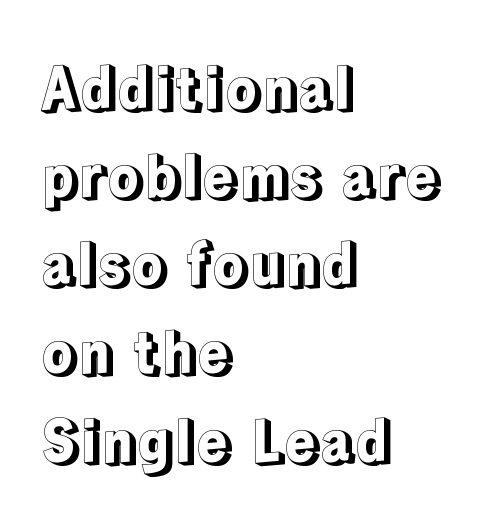
{"italic": "no", "width": "normal", "x_height": "medium", "monospaced": "no", "underline": "no", "align": "left", "line_spacing": "normal", "line_spacing_ratio": 1.52, "letter_spacing": "normal", "letter_spacing_em": 0.0, "glyph_px": 58}
